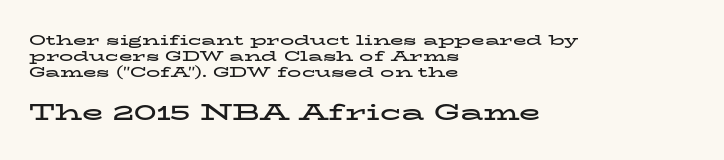
{"italic": "no", "bold": "yes", "underline": "no", "align": "left", "line_spacing_ratio": 1.16, "letter_spacing": "normal", "letter_spacing_em": 0.0, "larger_block": "second", "size_ratio": 1.57, "glyph_px": 22}
